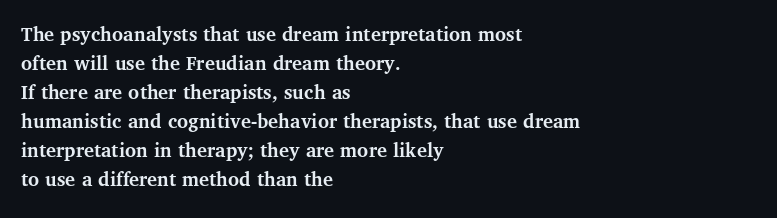
The lines are quadded left. These lines keep a tight, regular rhythm from letter to letter. The gap between lines stays unmarked. It's the straight-up-and-down kind of type. The rendering uses a moderate line-height, typical for paragraphs. Pretty heavy lettering here — definitely bold.
